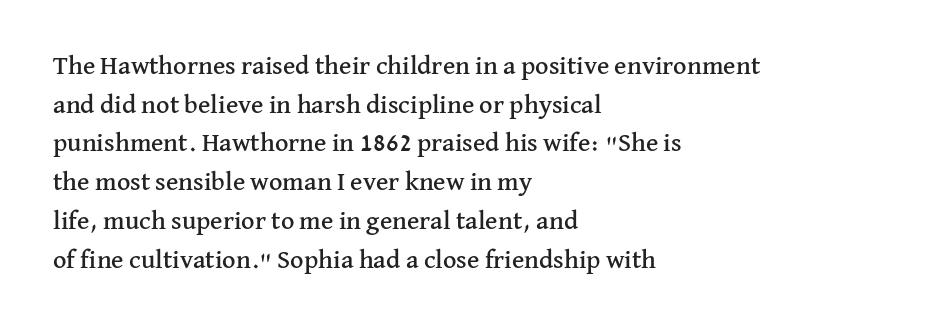
{"italic": "no", "underline": "no", "align": "left", "line_spacing": "normal", "line_spacing_ratio": 1.49, "letter_spacing": "normal", "letter_spacing_em": 0.0, "glyph_px": 26}
